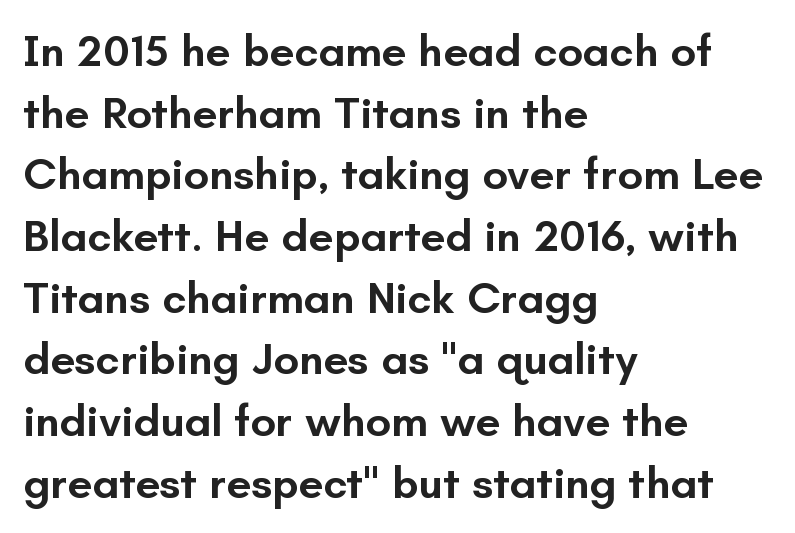
The image shows 45 px semibold sans-serif type, upright; set left-aligned, normal line spacing (1.37x), normal letter spacing, not underlined; low stroke contrast and a small x-height.
